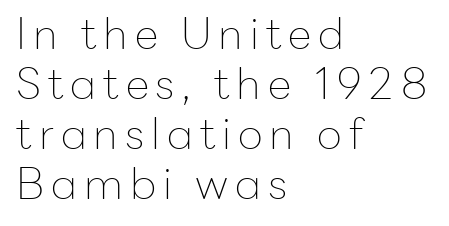
Stem width sits at or under what a default text font uses. I'd call this a sans setting — the letters go barefoot. This rendering features lettering with no underline. All the whitespace from short lines collects on the right. The lettering holds an erect, upright posture throughout.
